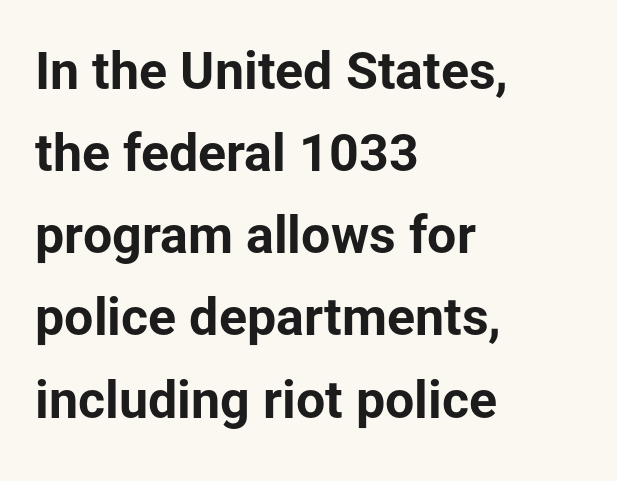
It's the straight-up-and-down kind of type. These lines are set flush left with a ragged right edge. The face used here is proportionally spaced, like ordinary book or web type. Compared with an ordinary text face, these strokes are far heavier — a full bold. Does the leading feel generous? No, just average.
